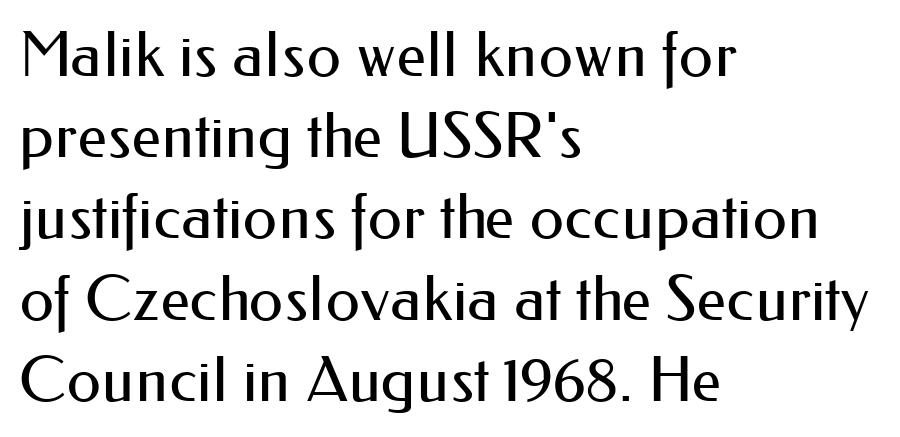
Q: Is the text bold? A: No.
Q: Is the text italic (slanted)? A: No, it is upright.
Q: Is the typeface a serif or a sans-serif typeface? A: Sans-serif.
Q: Is the text underlined? A: No.
Q: How is the paragraph aligned? A: Left-aligned.
Q: Is the spacing between letters normal or unusually wide? A: Normal.
Q: Is the spacing between lines tight, normal or loose? A: Normal.
Q: Width (condensed, normal, or wide)? A: Normal.
Q: Stroke contrast? A: Medium.
Q: x-height? A: Small.
Q: Monospaced? A: No.
